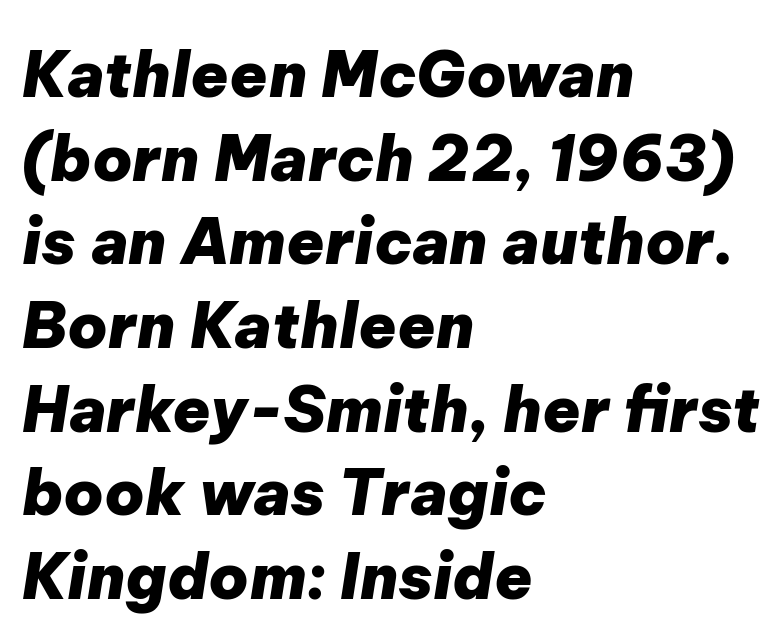
{"italic": "yes", "lean": "right", "slant_degrees": 9, "bold": "yes", "weight": "heavy", "width": "normal", "stroke_contrast": "low", "x_height": "medium", "monospaced": "no", "underline": "no", "align": "left", "line_spacing": "normal", "line_spacing_ratio": 1.35, "letter_spacing": "normal", "letter_spacing_em": 0.0, "glyph_px": 62}
